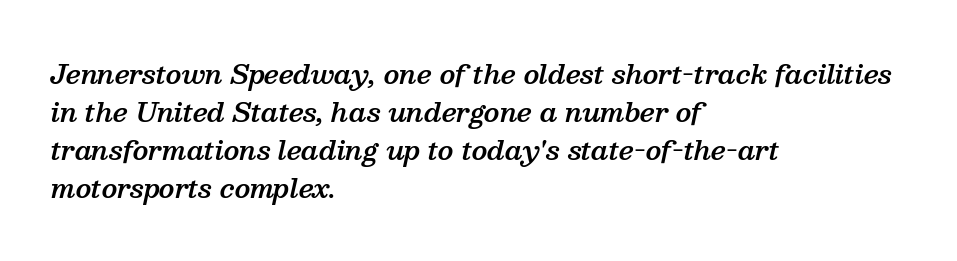
Q: Is the text bold? A: Semi-bold.
Q: Is the text italic (slanted)? A: Yes, it leans right by about 13 degrees.
Q: Is the text underlined? A: No.
Q: How is the paragraph aligned? A: Left-aligned.
Q: Is the spacing between letters normal or unusually wide? A: Normal.
Q: Is the spacing between lines tight, normal or loose? A: Normal.
